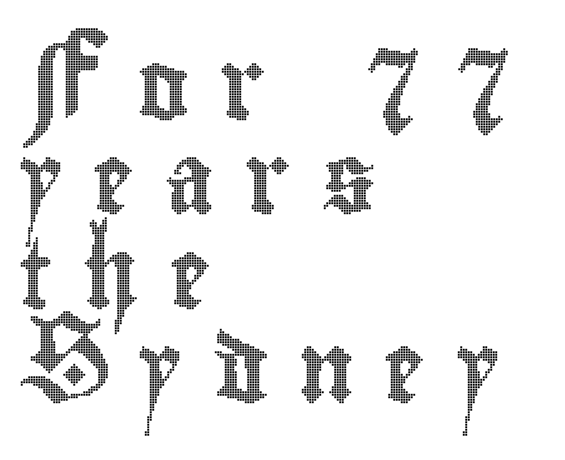
Q: Is the text italic (slanted)? A: No, it is upright.
Q: Is the text underlined? A: No.
Q: How is the paragraph aligned? A: Left-aligned.
Q: Is the spacing between letters normal or unusually wide? A: Unusually wide.
Q: Is the spacing between lines tight, normal or loose? A: Normal.
Q: Width (condensed, normal, or wide)? A: Condensed.
Q: x-height? A: Small.
Q: Monospaced? A: No.
